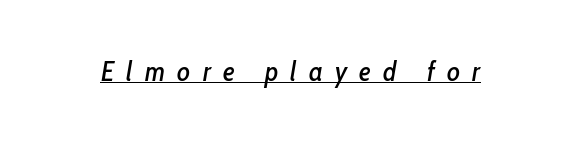
{"italic": "yes", "lean": "right", "slant_degrees": 10, "underline": "yes", "letter_spacing": "wide", "letter_spacing_em": 0.46, "glyph_px": 27}
